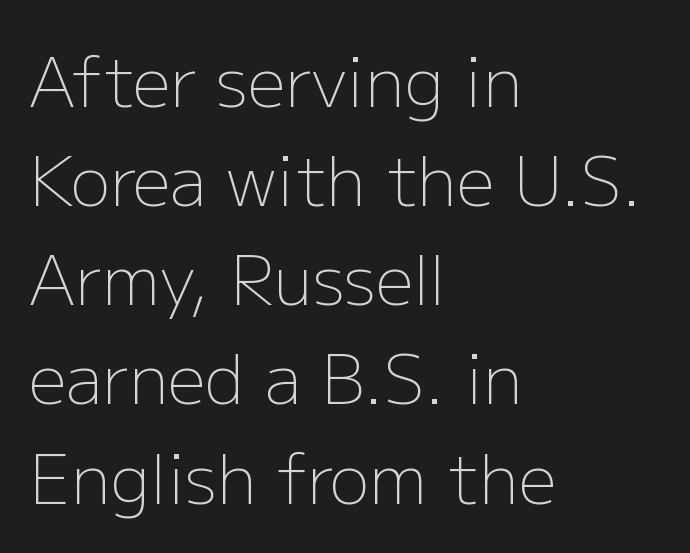
Leftover space on each line is placed entirely after the last word. Line spacing here is normal. This rendering features lettering with no underline. Proportional: the letters do not fall into vertical columns. What kind of face is this? One without serifs — a sans.
